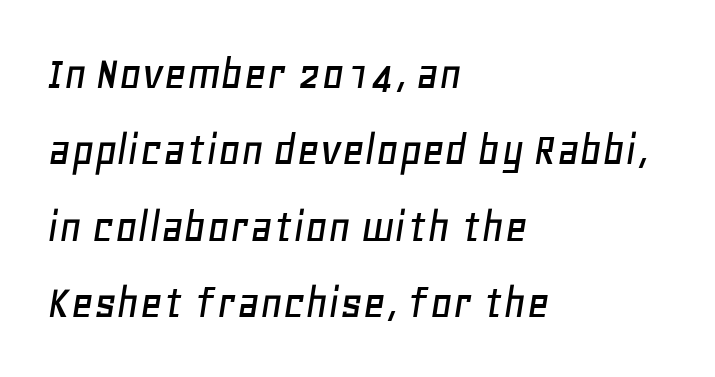
Q: Is the text italic (slanted)? A: Yes, it leans right by about 11 degrees.
Q: Is the text underlined? A: No.
Q: How is the paragraph aligned? A: Left-aligned.
Q: Is the spacing between letters normal or unusually wide? A: Normal.
Q: Is the spacing between lines tight, normal or loose? A: Normal.
Q: Width (condensed, normal, or wide)? A: Normal.
Q: Stroke contrast? A: Low.
Q: x-height? A: Large.
Q: Monospaced? A: No.
